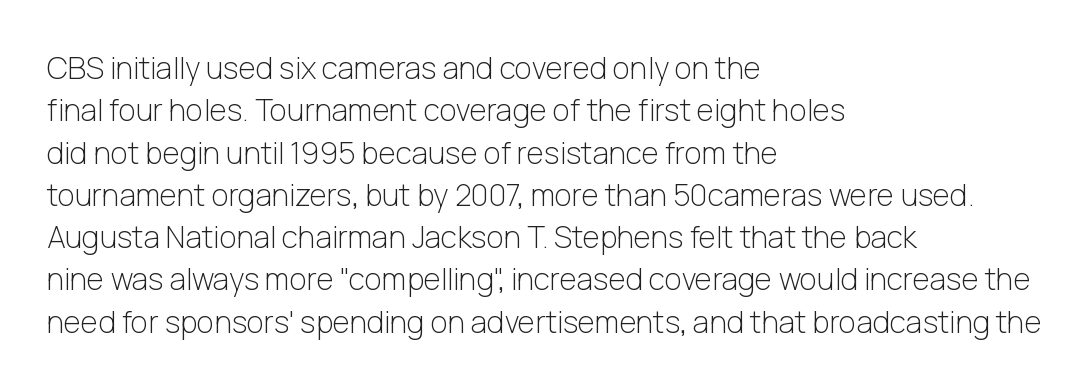
{"serif": "no", "italic": "no", "bold": "no", "weight": "light", "width": "normal", "stroke_contrast": "low", "x_height": "medium", "monospaced": "no", "underline": "no", "align": "left", "line_spacing": "normal", "line_spacing_ratio": 1.41, "letter_spacing": "normal", "letter_spacing_em": 0.0, "glyph_px": 30}
